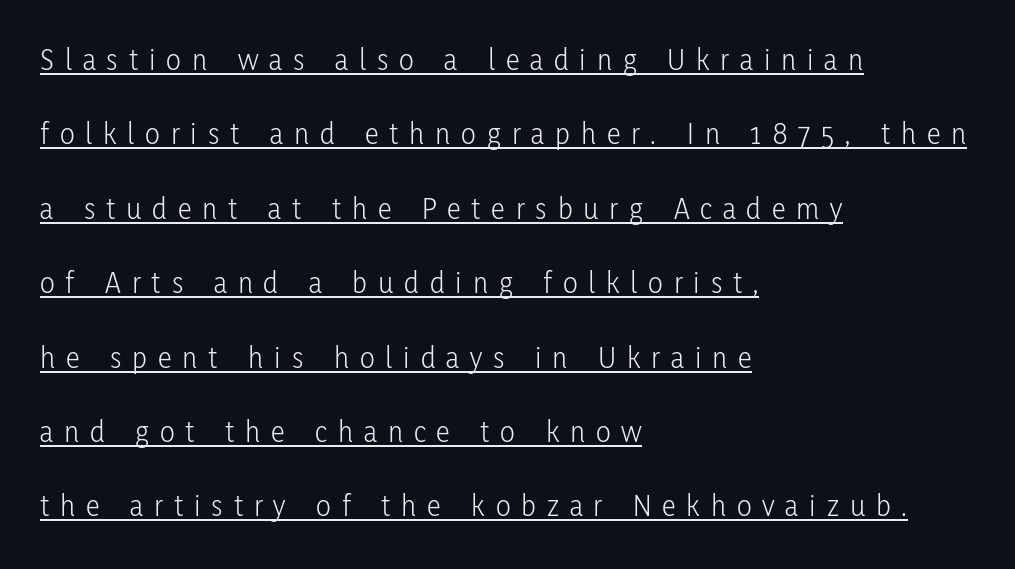
Q: Is the text bold? A: No.
Q: Is the text italic (slanted)? A: No, it is upright.
Q: Is the typeface a serif or a sans-serif typeface? A: Sans-serif.
Q: Is the text underlined? A: Yes.
Q: How is the paragraph aligned? A: Left-aligned.
Q: Is the spacing between letters normal or unusually wide? A: Unusually wide.
Q: Is the spacing between lines tight, normal or loose? A: Loose.
Q: Width (condensed, normal, or wide)? A: Condensed.
Q: Stroke contrast? A: Low.
Q: x-height? A: Medium.
Q: Monospaced? A: No.
